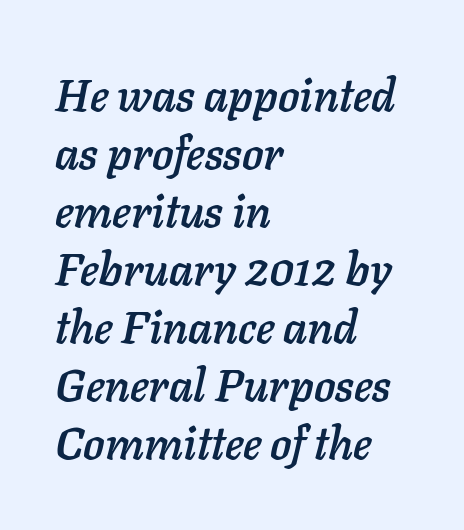
The image shows 45 px text type, italic (leaning right); set left-aligned, normal line spacing (1.29x), normal letter spacing, not underlined; low stroke contrast and a medium x-height.
